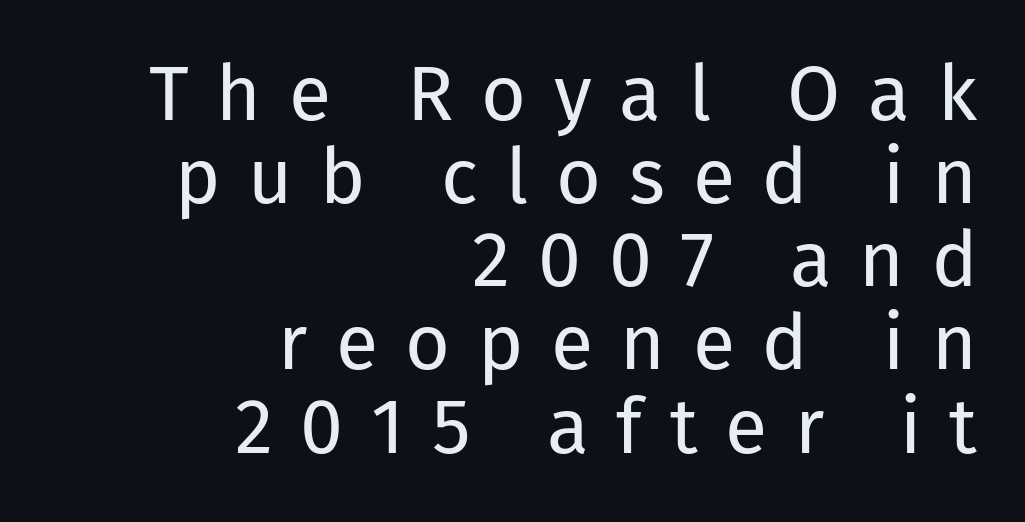
The axis of the letterforms is exactly vertical. Tracking here is generous; glyphs stand well apart from one another. Very little white space separates one row of letters from the next. The typeface has the unassuming heft of standard copy or less.
